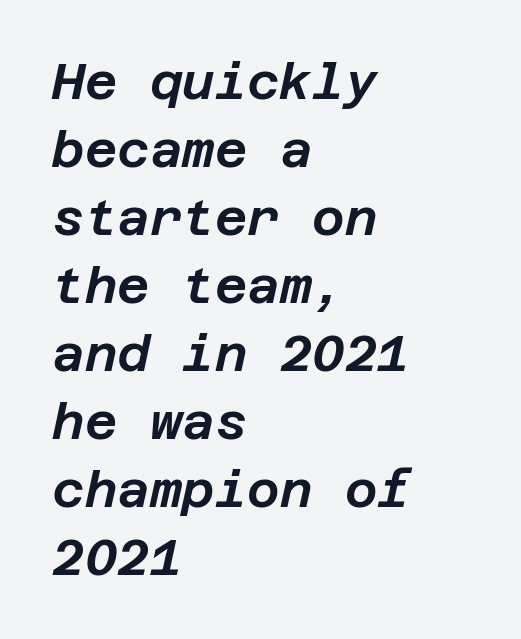
A typesetter would call this zero additional tracking. Compared with ordinary roman type, these characters are visibly tilted. Typeset ragged right — the left edge is the straight one. The rendering uses a moderate line-height, typical for paragraphs.
